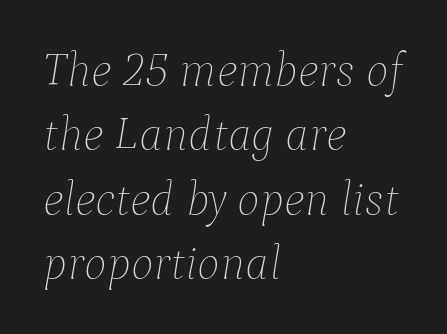
{"italic": "yes", "lean": "right", "slant_degrees": 9, "bold": "no", "weight": "thin", "width": "normal", "stroke_contrast": "low", "x_height": "medium", "monospaced": "no", "underline": "no", "align": "left", "line_spacing": "normal", "line_spacing_ratio": 1.34, "letter_spacing": "normal", "letter_spacing_em": 0.0, "glyph_px": 48}
